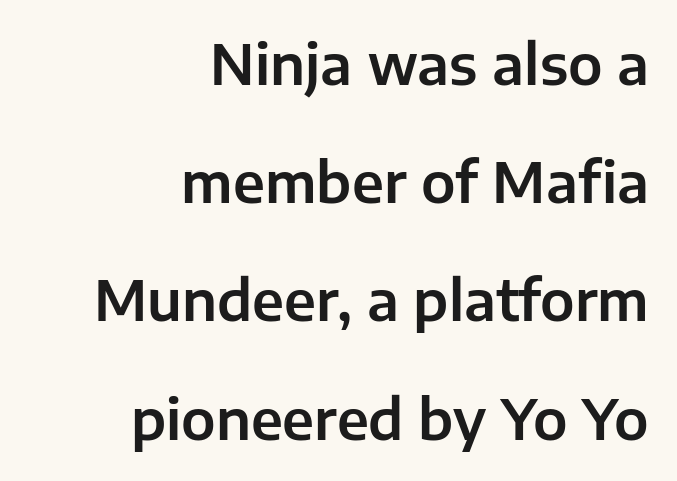
The image shows 55 px sans-serif type, upright; set right-aligned, loose line spacing (2.15x), normal letter spacing, not underlined; low stroke contrast and a medium x-height.
